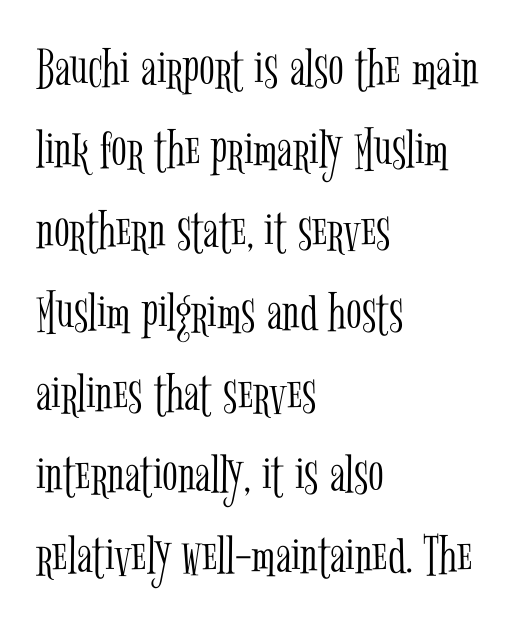
The specimen reads as upright at a glance. This rendering employs a face with finishing strokes, i.e., a serif. Does extra space separate the letters? No, they use regular spacing. A student would call this left alignment; a typographer would say flush left, rag right.
